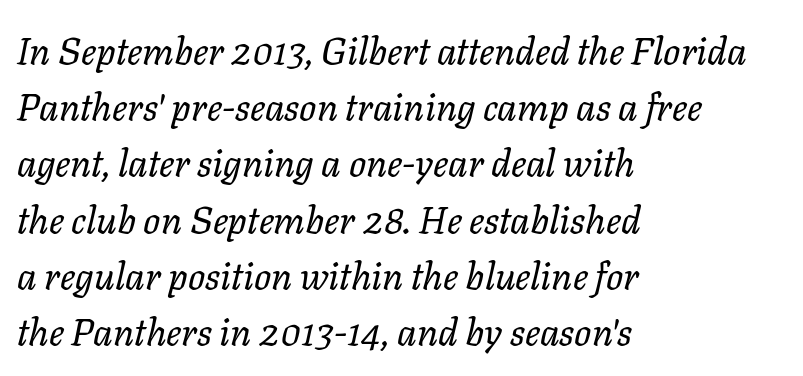
{"italic": "yes", "lean": "right", "slant_degrees": 11, "bold": "no", "weight": "regular", "width": "normal", "stroke_contrast": "low", "x_height": "medium", "monospaced": "no", "underline": "no", "align": "left", "line_spacing": "normal", "line_spacing_ratio": 1.48, "letter_spacing": "normal", "letter_spacing_em": 0.0, "glyph_px": 38}
